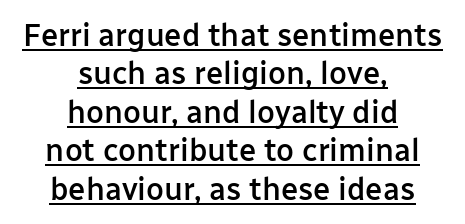
Q: Is the text bold? A: Semi-bold.
Q: Is the text italic (slanted)? A: No, it is upright.
Q: Is the typeface a serif or a sans-serif typeface? A: Sans-serif.
Q: Is the text underlined? A: Yes.
Q: How is the paragraph aligned? A: Centered.
Q: Is the spacing between letters normal or unusually wide? A: Normal.
Q: Width (condensed, normal, or wide)? A: Normal.
Q: Stroke contrast? A: Low.
Q: x-height? A: Medium.
Q: Monospaced? A: No.
